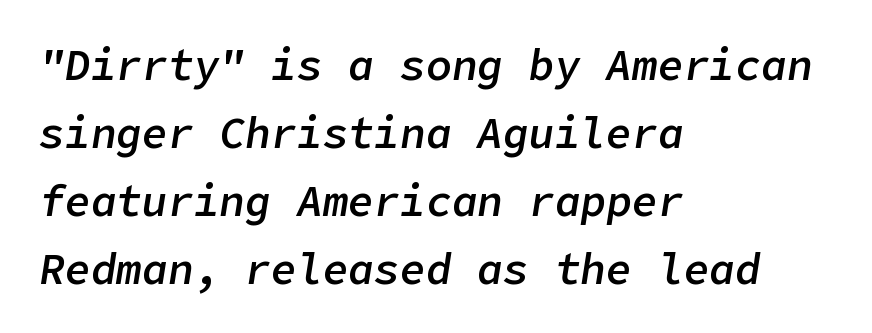
{"italic": "yes", "lean": "right", "slant_degrees": 9, "bold": "semi", "weight": "semibold", "width": "normal", "stroke_contrast": "low", "x_height": "medium", "underline": "no", "align": "left", "line_spacing": "normal", "line_spacing_ratio": 1.58, "letter_spacing": "normal", "letter_spacing_em": 0.0, "glyph_px": 43}
